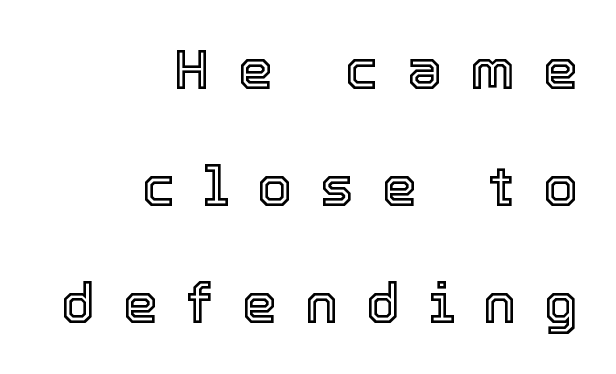
Italic? Not at all — the glyphs are vertical. Characters follow at a spacing far wider than the type designer built in. Teacher's note: observe the even right margin — that is flush-right alignment. Descenders are the only things crossing below the line. What's the leading like? Stretched, with rows far apart.
